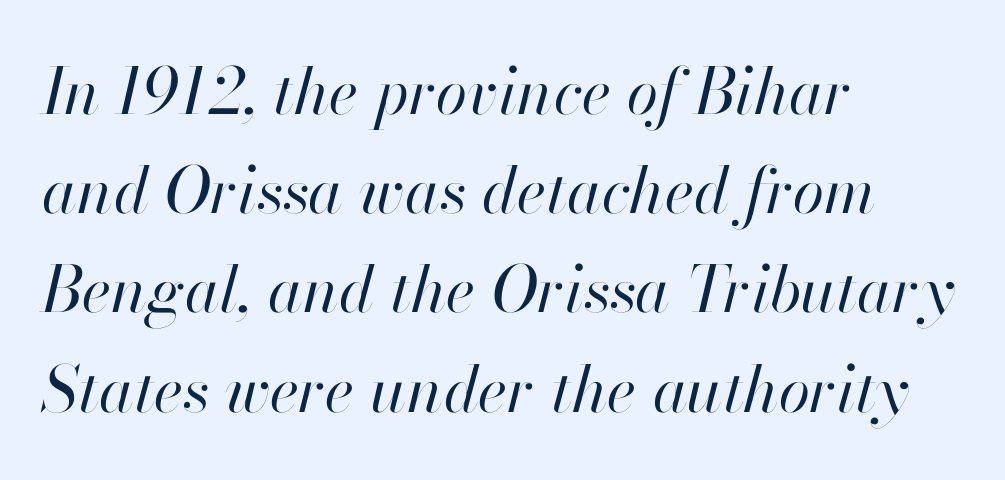
{"italic": "yes", "lean": "right", "slant_degrees": 13, "bold": "no", "weight": "regular", "width": "normal", "stroke_contrast": "high", "x_height": "small", "monospaced": "no", "underline": "no", "align": "left", "line_spacing": "normal", "line_spacing_ratio": 1.55, "letter_spacing": "normal", "letter_spacing_em": 0.0, "glyph_px": 64}
